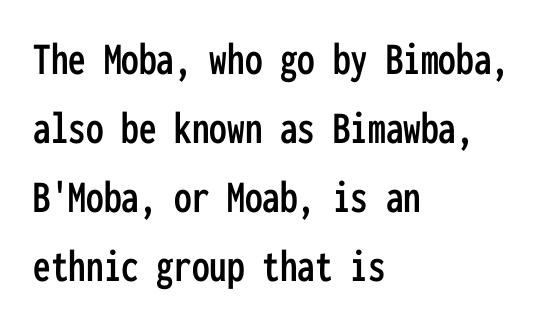
{"serif": "no", "italic": "no", "width": "condensed", "stroke_contrast": "low", "x_height": "medium", "monospaced": "yes", "underline": "no", "align": "left", "line_spacing": "normal", "line_spacing_ratio": 1.47, "letter_spacing": "normal", "letter_spacing_em": 0.0, "glyph_px": 47}
